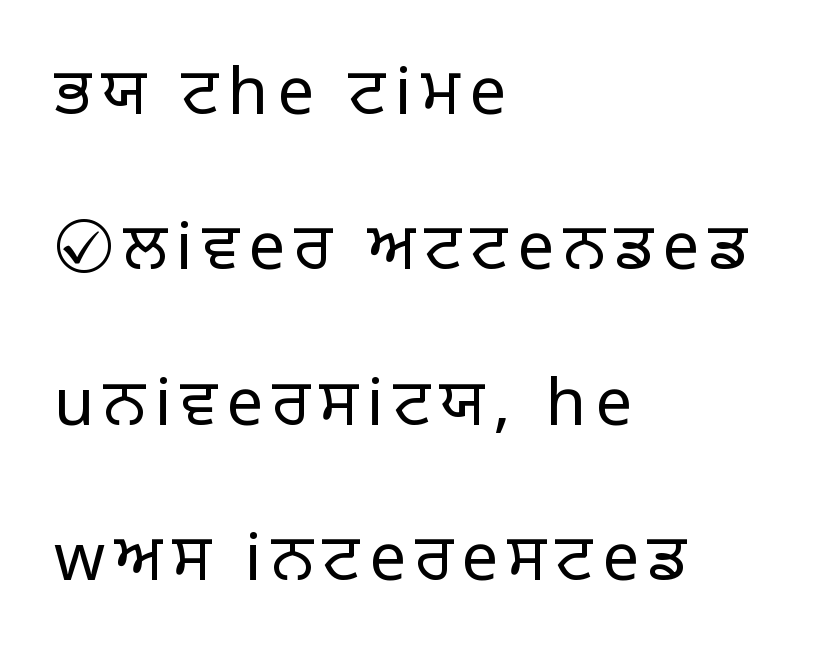
Q: Is the text bold? A: No.
Q: Is the text italic (slanted)? A: No, it is upright.
Q: Is the typeface a serif or a sans-serif typeface? A: Sans-serif.
Q: Is the text underlined? A: No.
Q: How is the paragraph aligned? A: Left-aligned.
Q: Is the spacing between lines tight, normal or loose? A: Loose.
Q: Width (condensed, normal, or wide)? A: Normal.
Q: Stroke contrast? A: Low.
Q: x-height? A: Large.
Q: Monospaced? A: No.
